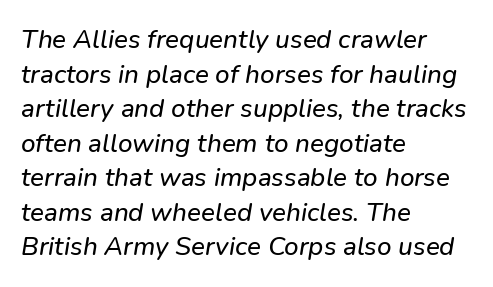
The image shows 26 px text type, italic (leaning right); set left-aligned, normal line spacing (1.33x), normal letter spacing, not underlined.
